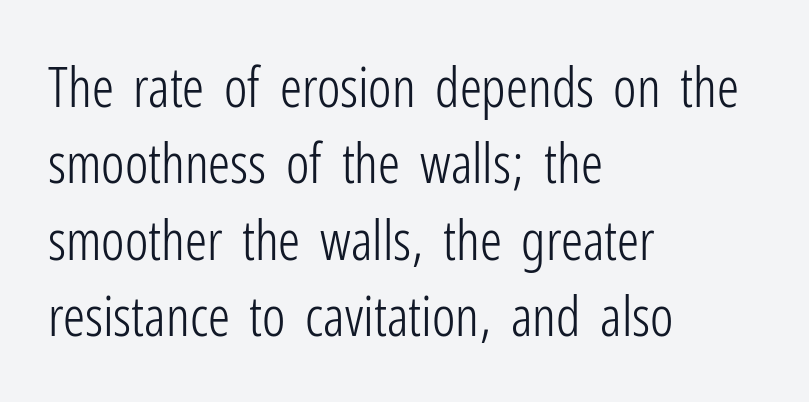
The letters look calm and open, with moderate or lighter stems. The lines are quadded left. Nothing unusual about the tracking: characters are spaced as the font intends. The rendering uses natural spacing where letterforms have individual widths.
